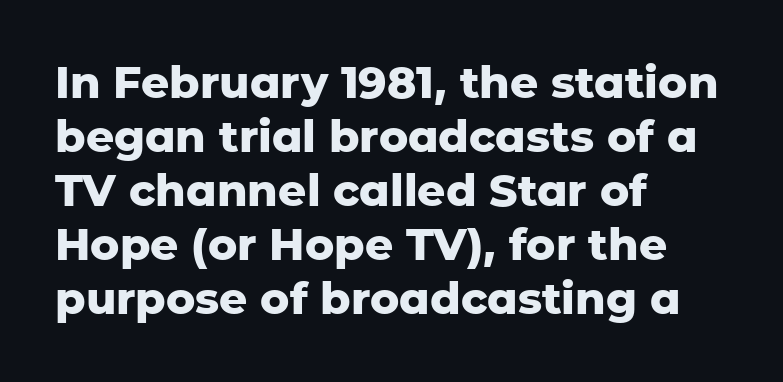
The glyphs are unaccompanied by any horizontal stroke below them. Caption: bold face, heavy strokes. The rendering uses natural spacing where letterforms have individual widths. Spacing between characters is what you'd get straight out of the box. Posture: vertical.
